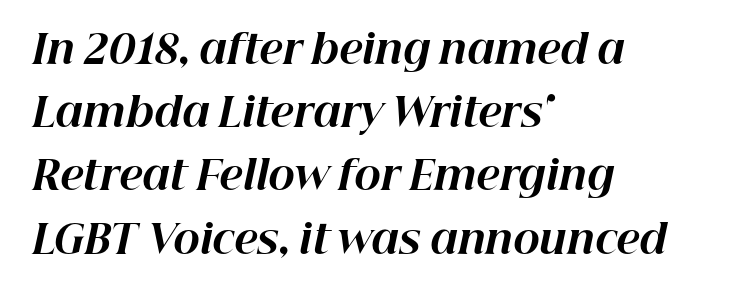
The image shows 40 px bold type, italic (leaning right); set left-aligned, normal line spacing (1.58x), normal letter spacing, not underlined; high stroke contrast and a medium x-height.
